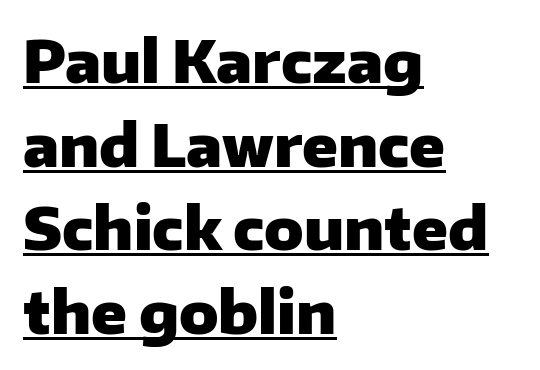
Varying glyph widths throughout — classic text-font behaviour. Note: no serifs on the glyphs. The paragraph shown leans on its left margin. I'd describe the lettering as bold — thick and assertive.
